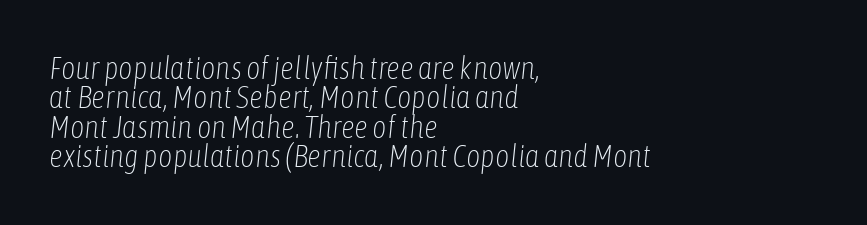
Q: Is the text bold? A: No.
Q: Is the text italic (slanted)? A: Yes, it leans right by about 6 degrees.
Q: Is the text underlined? A: No.
Q: How is the paragraph aligned? A: Left-aligned.
Q: Is the spacing between letters normal or unusually wide? A: Normal.
Q: Is the spacing between lines tight, normal or loose? A: Tight.
Q: Width (condensed, normal, or wide)? A: Condensed.
Q: Stroke contrast? A: Low.
Q: x-height? A: Medium.
Q: Monospaced? A: No.
